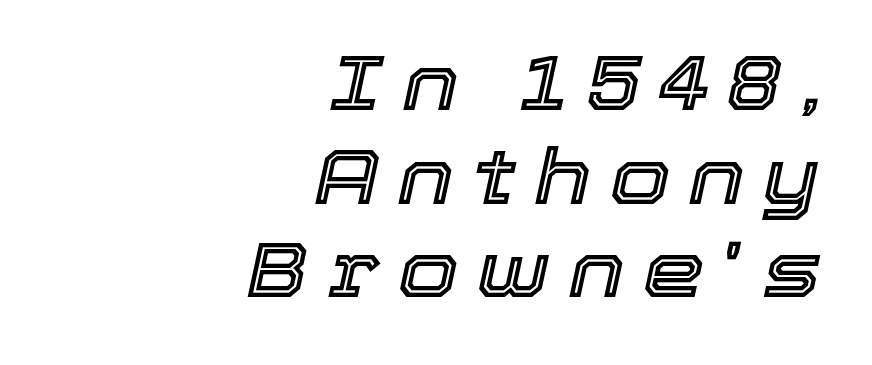
The tracking jumps out immediately: characters are airy and widely separated. In CSS terms this would be text-align: right. This sample has the flowing, uneven cadence of proportional lettering. No word sits above an underline. The whole block is typeset with a tilt.
